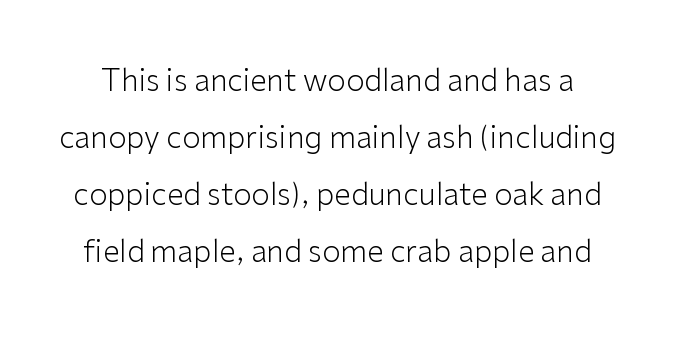
The specimen omits any rule beneath the text block's lines. The rendering shows plain stroke endings on the letterforms — a sans-serif design. How are the letters spaced? Ordinarily, with no added tracking. Italic: no, the glyphs are upright roman.
